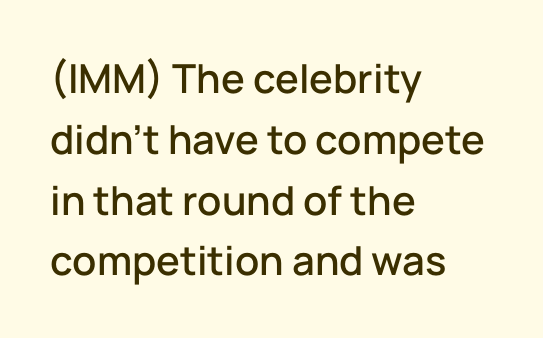
{"serif": "no", "italic": "no", "width": "normal", "stroke_contrast": "low", "x_height": "medium", "monospaced": "no", "underline": "no", "align": "left", "line_spacing": "normal", "line_spacing_ratio": 1.52, "letter_spacing": "normal", "letter_spacing_em": 0.0, "glyph_px": 40}
